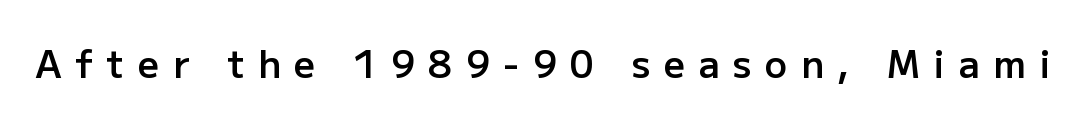
{"serif": "no", "italic": "no", "bold": "semi", "weight": "semibold", "width": "normal", "stroke_contrast": "low", "x_height": "medium", "monospaced": "no", "underline": "no", "letter_spacing": "wide", "letter_spacing_em": 0.37, "glyph_px": 37}
